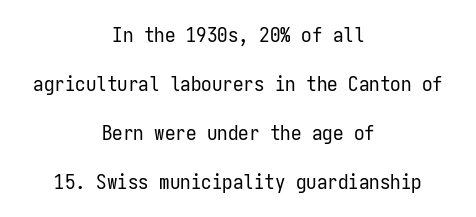
The image shows 21 px text type, upright; set centered, loose line spacing (2.34x), normal letter spacing, not underlined.
